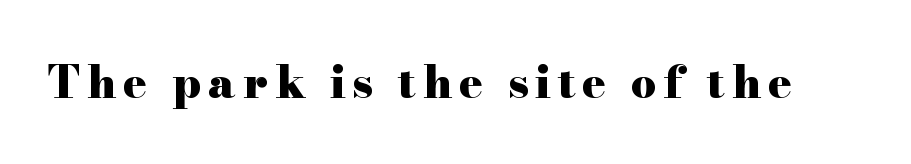
{"serif": "yes", "italic": "no", "bold": "yes", "weight": "heavy", "width": "wide", "stroke_contrast": "high", "x_height": "small", "monospaced": "no", "underline": "no", "glyph_px": 44}
